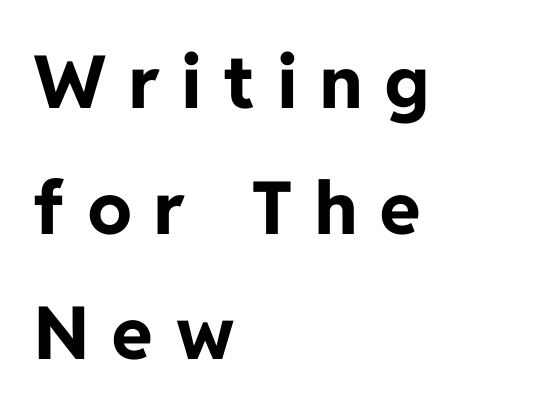
I'd describe the lettering as bold — thick and assertive. Honestly, the letter spacing is so wide it's the main thing you notice. The lines in this sample share a left origin and differ only in where they stop. This rendering features lettering with no underline. Looks like regular typesetting: each glyph gets only the width it needs. You can tell from the bare stems that sans-serif type was used.
